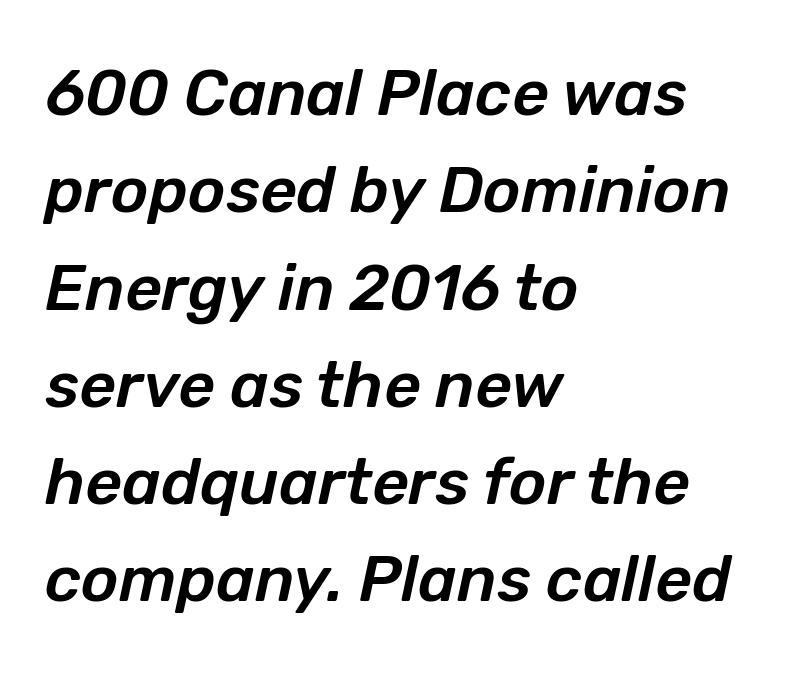
Q: Is the text italic (slanted)? A: Yes, it leans right by about 12 degrees.
Q: Is the text underlined? A: No.
Q: How is the paragraph aligned? A: Left-aligned.
Q: Is the spacing between letters normal or unusually wide? A: Normal.
Q: Is the spacing between lines tight, normal or loose? A: Normal.
Q: Width (condensed, normal, or wide)? A: Normal.
Q: Stroke contrast? A: Low.
Q: x-height? A: Medium.
Q: Monospaced? A: No.
